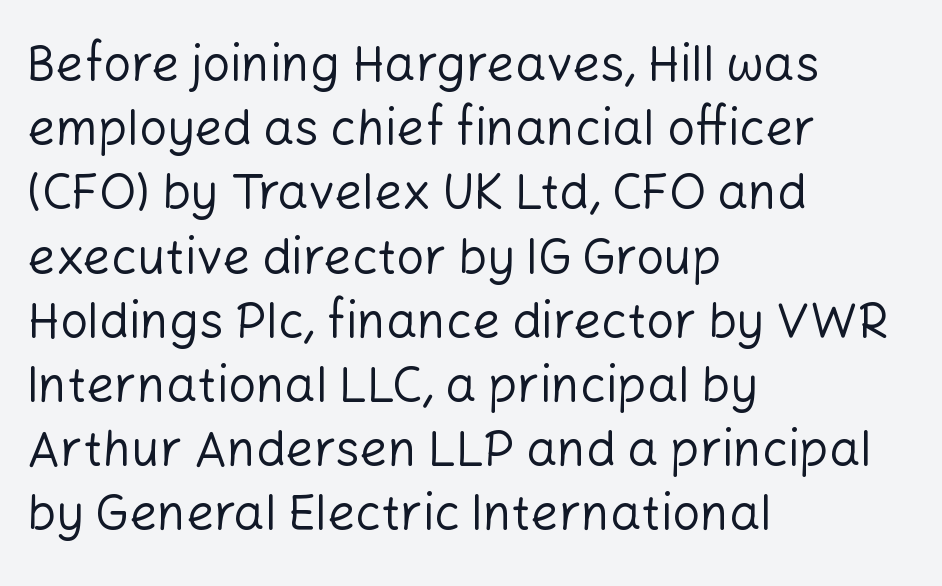
Q: Is the text bold? A: No.
Q: Is the text italic (slanted)? A: No, it is upright.
Q: Is the typeface a serif or a sans-serif typeface? A: Sans-serif.
Q: Is the text underlined? A: No.
Q: How is the paragraph aligned? A: Left-aligned.
Q: Is the spacing between letters normal or unusually wide? A: Normal.
Q: Is the spacing between lines tight, normal or loose? A: Normal.
Q: Width (condensed, normal, or wide)? A: Normal.
Q: Stroke contrast? A: Low.
Q: x-height? A: Medium.
Q: Monospaced? A: No.
